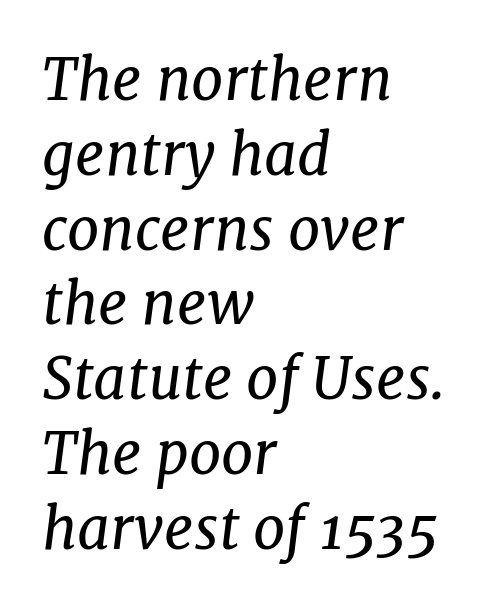
{"serif": "yes", "italic": "yes", "lean": "right", "slant_degrees": 7, "bold": "no", "weight": "regular", "width": "normal", "stroke_contrast": "low", "x_height": "medium", "monospaced": "no", "underline": "no", "align": "left", "line_spacing": "normal", "line_spacing_ratio": 1.29, "letter_spacing": "normal", "letter_spacing_em": 0.0, "glyph_px": 58}
